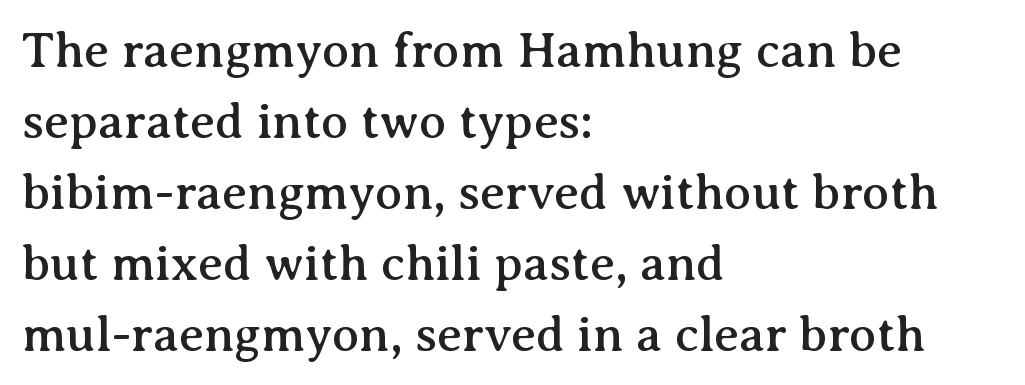
{"serif": "yes", "italic": "no", "width": "normal", "stroke_contrast": "medium", "x_height": "medium", "monospaced": "no", "underline": "no", "align": "left", "line_spacing": "normal", "line_spacing_ratio": 1.42, "letter_spacing": "normal", "letter_spacing_em": 0.0, "glyph_px": 50}
